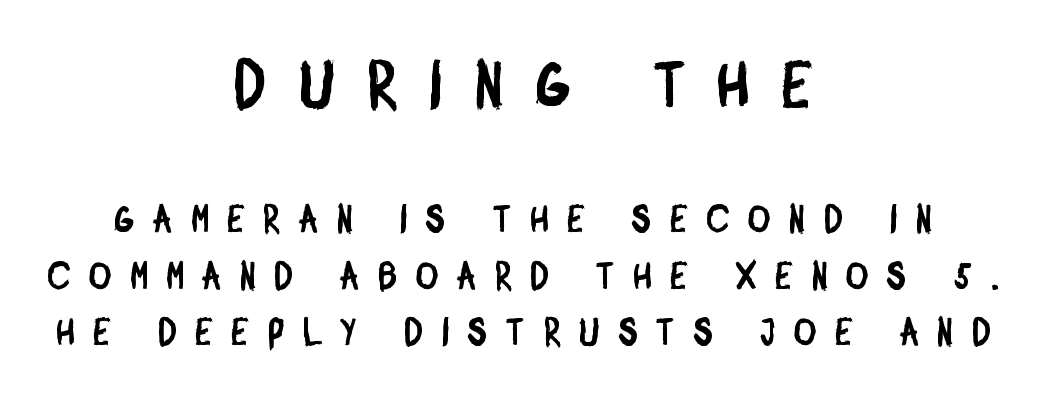
Q: Is the typeface a serif or a sans-serif typeface? A: Sans-serif.
Q: Is the text underlined? A: No.
Q: How is the paragraph aligned? A: Centered.
Q: Is the spacing between letters normal or unusually wide? A: Unusually wide.
Q: Is the spacing between lines tight, normal or loose? A: Normal.
Q: Which block of text is set in a larger size, the first (top) or the second (bottom)? A: The first (top) one.
Q: Width (condensed, normal, or wide)? A: Condensed.
Q: Stroke contrast? A: Low.
Q: x-height? A: Large.
Q: Monospaced? A: No.
